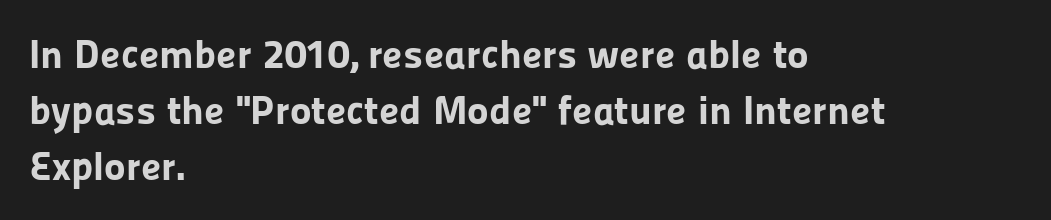
The image shows 41 px bold sans-serif type, upright; set left-aligned, normal line spacing (1.37x), normal letter spacing, not underlined; low stroke contrast and a medium x-height.
